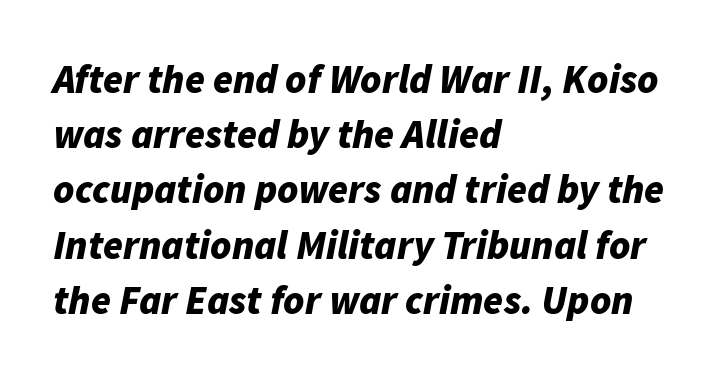
The rendering uses natural spacing where letterforms have individual widths. Has an underline been added? It has not. Slanted lettering throughout. Which margin do the lines hug? The left one — the right edge is uneven.
